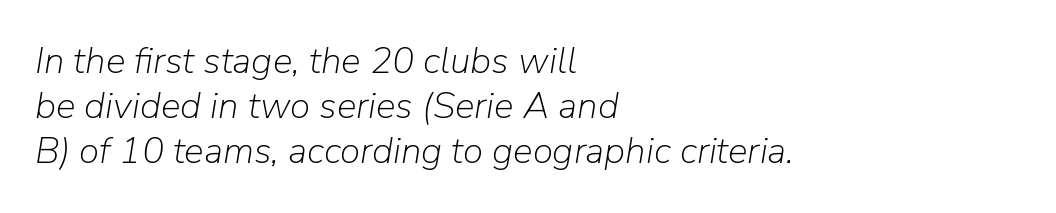
Q: Is the text bold? A: No.
Q: Is the text italic (slanted)? A: Yes, it leans right by about 9 degrees.
Q: Is the text underlined? A: No.
Q: How is the paragraph aligned? A: Left-aligned.
Q: Is the spacing between letters normal or unusually wide? A: Normal.
Q: Width (condensed, normal, or wide)? A: Normal.
Q: Stroke contrast? A: Low.
Q: x-height? A: Medium.
Q: Monospaced? A: No.
